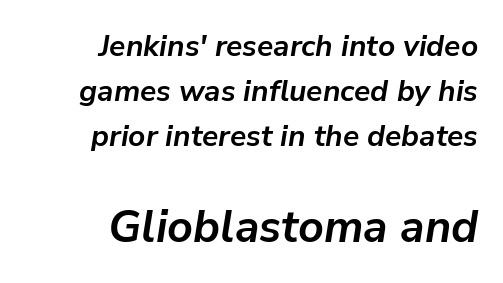
Q: Is the text bold? A: Yes.
Q: Is the text italic (slanted)? A: Yes, it leans right by about 9 degrees.
Q: Is the text underlined? A: No.
Q: How is the paragraph aligned? A: Right-aligned.
Q: Is the spacing between letters normal or unusually wide? A: Normal.
Q: Is the spacing between lines tight, normal or loose? A: Normal.
Q: Which block of text is set in a larger size, the first (top) or the second (bottom)? A: The second (bottom) one.
Q: Width (condensed, normal, or wide)? A: Normal.
Q: Stroke contrast? A: Low.
Q: x-height? A: Medium.
Q: Monospaced? A: No.
